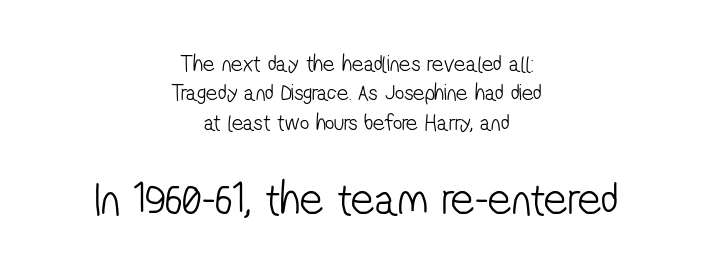
Q: Is the text bold? A: No.
Q: Is the typeface a serif or a sans-serif typeface? A: Sans-serif.
Q: Is the text underlined? A: No.
Q: How is the paragraph aligned? A: Centered.
Q: Is the spacing between letters normal or unusually wide? A: Normal.
Q: Is the spacing between lines tight, normal or loose? A: Normal.
Q: Which block of text is set in a larger size, the first (top) or the second (bottom)? A: The second (bottom) one.
Q: Width (condensed, normal, or wide)? A: Condensed.
Q: Stroke contrast? A: Low.
Q: x-height? A: Medium.
Q: Monospaced? A: No.
